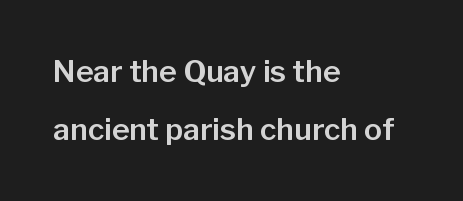
{"serif": "no", "italic": "no", "width": "normal", "stroke_contrast": "low", "x_height": "medium", "monospaced": "no", "underline": "no", "align": "left", "line_spacing": "loose", "line_spacing_ratio": 1.92, "letter_spacing": "normal", "letter_spacing_em": 0.0, "glyph_px": 30}
